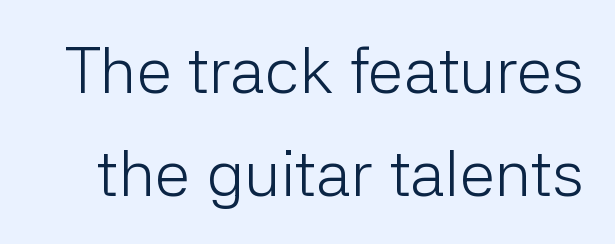
Students, note that the glyphs here touch the page at normal intervals. Proportional: the letters do not fall into vertical columns. Do the letters lean? They stand straight. The strokes carry an ordinary text weight at most. The vertical gap from one line to the next is medium. Nope, no serifs anywhere on these letters.
